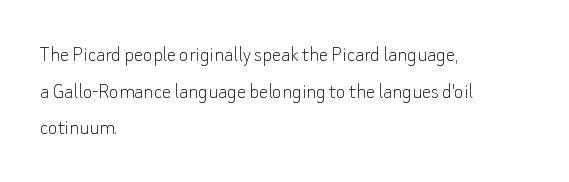
The image shows 23 px text type, upright; set left-aligned, normal line spacing (1.59x), normal letter spacing, not underlined.
